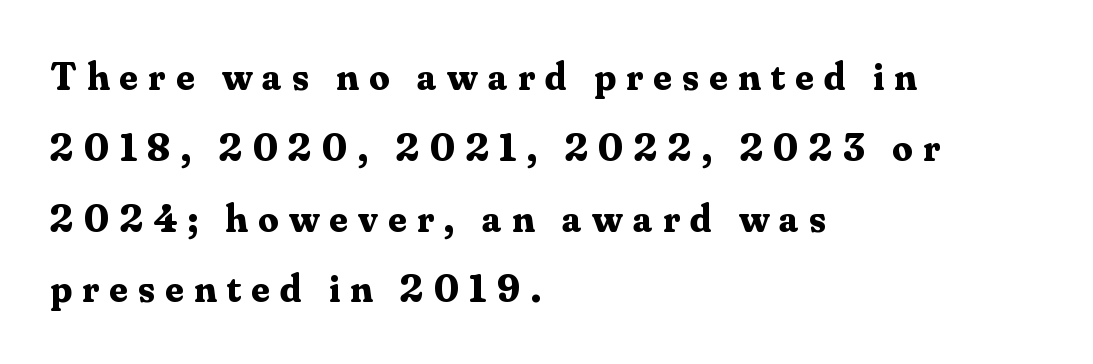
{"serif": "yes", "italic": "no", "bold": "yes", "weight": "bold", "width": "normal", "stroke_contrast": "medium", "x_height": "small", "monospaced": "no", "underline": "no", "align": "left", "line_spacing_ratio": 1.77, "letter_spacing": "wide", "letter_spacing_em": 0.26, "glyph_px": 40}
